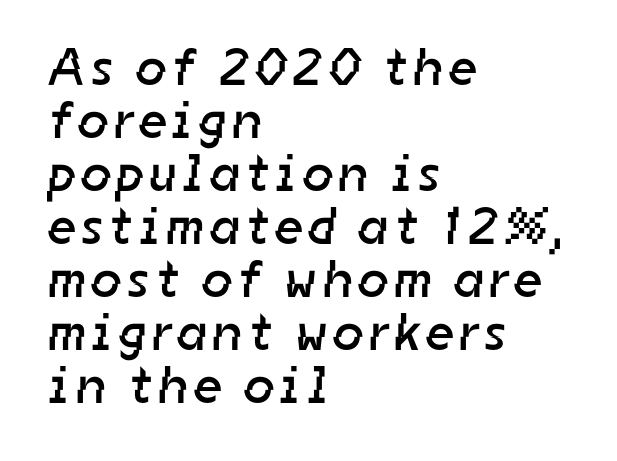
{"serif": "no", "bold": "no", "weight": "regular", "width": "normal", "stroke_contrast": "low", "x_height": "medium", "monospaced": "no", "underline": "no", "align": "left", "line_spacing": "tight", "line_spacing_ratio": 1.0, "glyph_px": 53}
